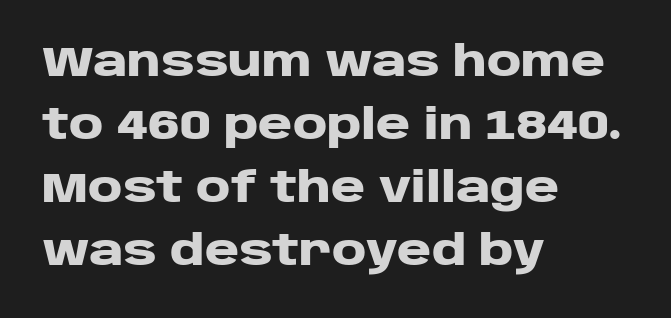
{"serif": "no", "italic": "no", "bold": "yes", "weight": "heavy", "width": "wide", "stroke_contrast": "low", "x_height": "large", "monospaced": "no", "underline": "no", "align": "left", "line_spacing": "normal", "line_spacing_ratio": 1.5, "letter_spacing": "normal", "letter_spacing_em": 0.0, "glyph_px": 42}
